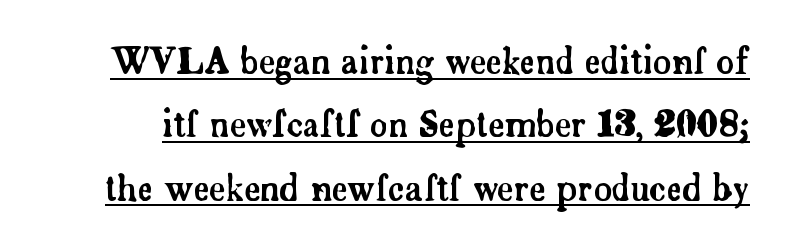
Q: Is the text italic (slanted)? A: No, it is upright.
Q: Is the typeface a serif or a sans-serif typeface? A: Serif.
Q: Is the text underlined? A: Yes.
Q: Is the spacing between letters normal or unusually wide? A: Normal.
Q: Width (condensed, normal, or wide)? A: Normal.
Q: Stroke contrast? A: Low.
Q: x-height? A: Small.
Q: Monospaced? A: No.
